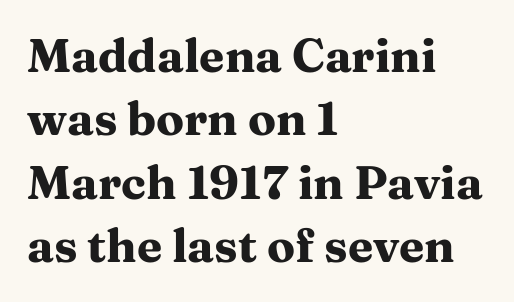
Note: serifs present on the glyphs. Heavy, bold letterforms. The letters sit at their default tracking, neither squeezed nor spread. Notice how the passage keeps a crisp vertical edge on the left only. Decoration check: the copy has no underline. The designer left line spacing at the default.
